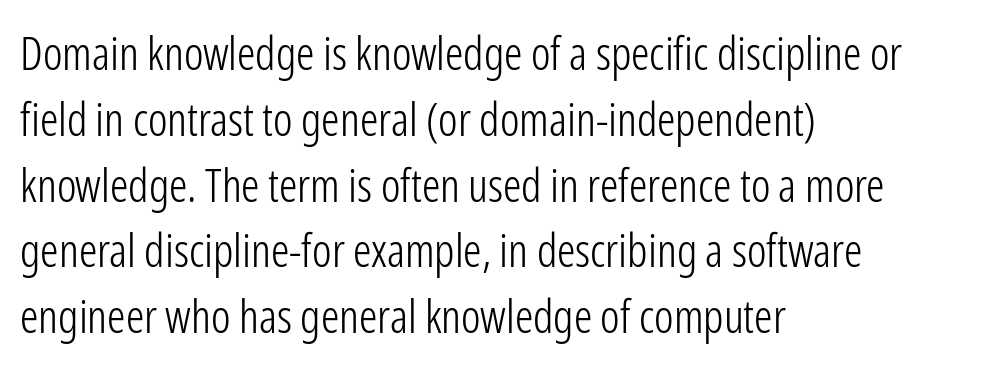
{"serif": "no", "italic": "no", "bold": "no", "weight": "light", "width": "condensed", "stroke_contrast": "low", "x_height": "medium", "monospaced": "no", "underline": "no", "align": "left", "line_spacing": "normal", "line_spacing_ratio": 1.43, "letter_spacing": "normal", "letter_spacing_em": 0.0, "glyph_px": 46}
